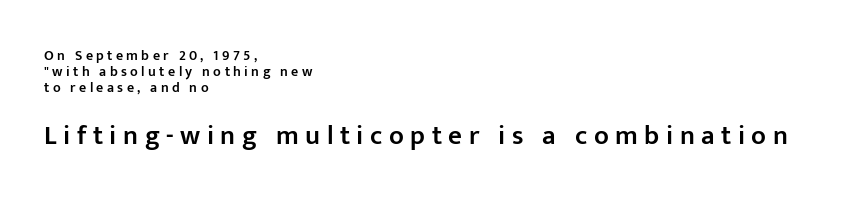
All the whitespace from short lines collects on the right. Someone cranked the tracking dial way up on this one. Look at the stroke-to-counter ratio: somewhat heavy, a semibold. A bare baseline throughout the passage.
